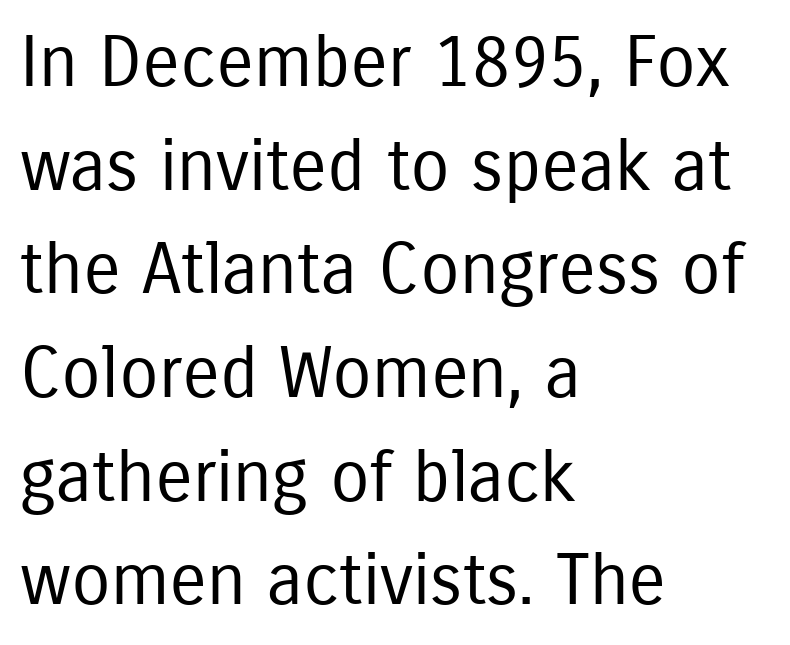
{"serif": "no", "italic": "no", "bold": "no", "weight": "regular", "width": "condensed", "stroke_contrast": "low", "x_height": "medium", "monospaced": "no", "underline": "no", "align": "left", "line_spacing": "normal", "line_spacing_ratio": 1.46, "letter_spacing": "normal", "letter_spacing_em": 0.0, "glyph_px": 71}
